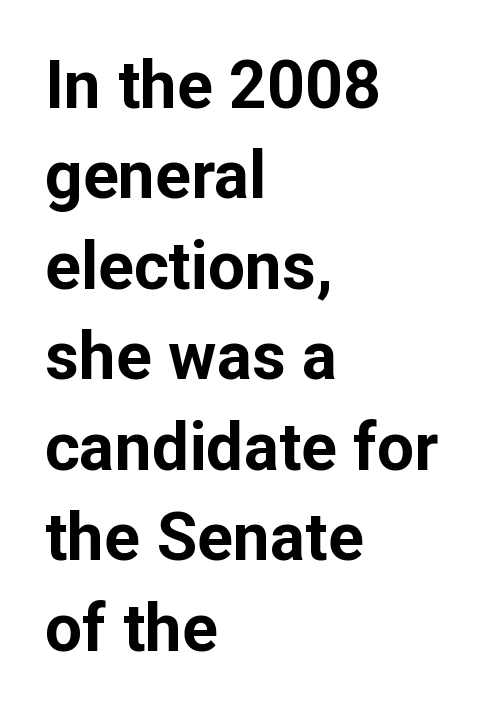
{"serif": "no", "italic": "no", "bold": "yes", "weight": "bold", "width": "normal", "stroke_contrast": "low", "x_height": "medium", "monospaced": "no", "underline": "no", "align": "left", "line_spacing": "normal", "line_spacing_ratio": 1.37, "letter_spacing": "normal", "letter_spacing_em": 0.0, "glyph_px": 66}
